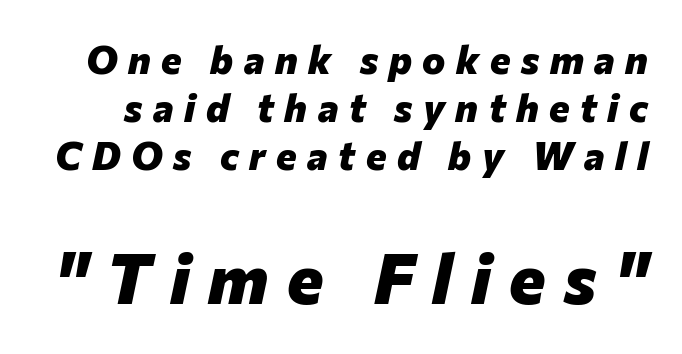
Q: Is the text bold? A: Yes.
Q: Is the text italic (slanted)? A: Yes, it leans right by about 12 degrees.
Q: Is the text underlined? A: No.
Q: Is the spacing between letters normal or unusually wide? A: Unusually wide.
Q: Which block of text is set in a larger size, the first (top) or the second (bottom)? A: The second (bottom) one.
Q: Width (condensed, normal, or wide)? A: Normal.
Q: Stroke contrast? A: Low.
Q: x-height? A: Medium.
Q: Monospaced? A: No.
